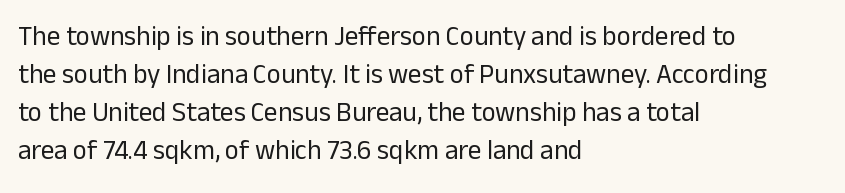
{"italic": "no", "bold": "no", "underline": "no", "align": "left", "line_spacing": "normal", "line_spacing_ratio": 1.41, "letter_spacing": "normal", "letter_spacing_em": 0.0, "glyph_px": 27}
